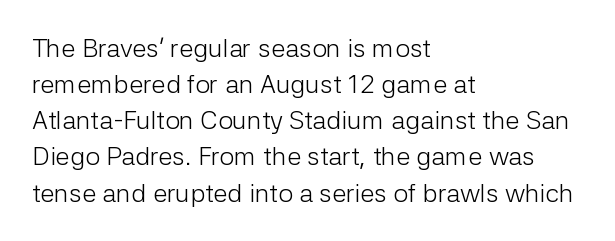
The image shows 26 px text type, upright; set left-aligned, normal line spacing (1.39x), normal letter spacing, not underlined.
